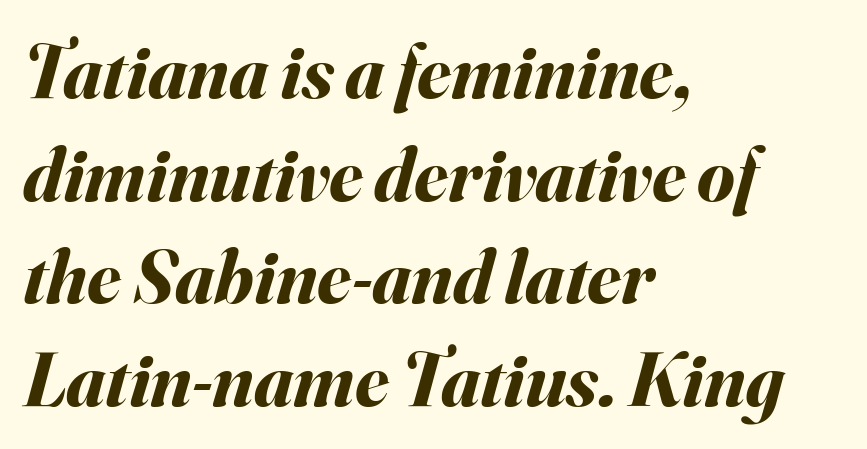
Style check: oblique. The words here are not underlined. Character widths vary here, with narrow letters taking less room than wide ones. The strokes are fattened all the way to bold.
